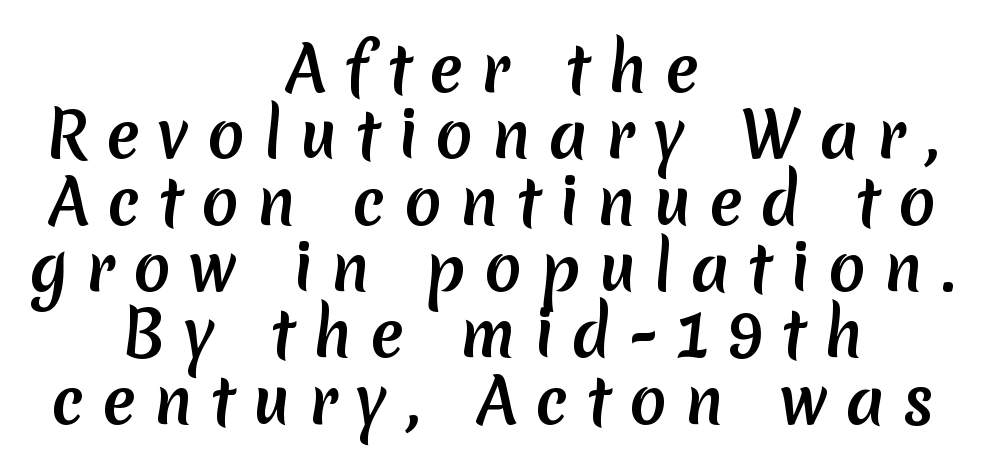
{"serif": "no", "bold": "yes", "weight": "semibold", "width": "normal", "stroke_contrast": "low", "x_height": "medium", "monospaced": "no", "underline": "no", "align": "center", "line_spacing": "tight", "line_spacing_ratio": 1.07, "letter_spacing": "wide", "letter_spacing_em": 0.29, "glyph_px": 62}
